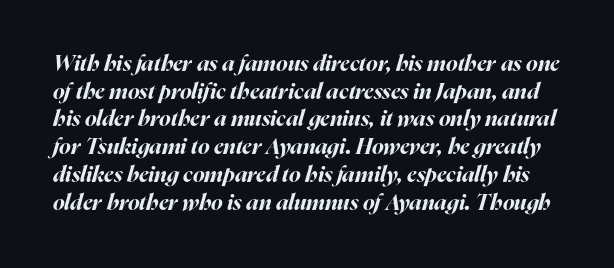
Q: Is the text bold? A: Yes.
Q: Is the text italic (slanted)? A: Yes, it leans right by about 16 degrees.
Q: Is the text underlined? A: No.
Q: Is the spacing between letters normal or unusually wide? A: Normal.
Q: Is the spacing between lines tight, normal or loose? A: Normal.
